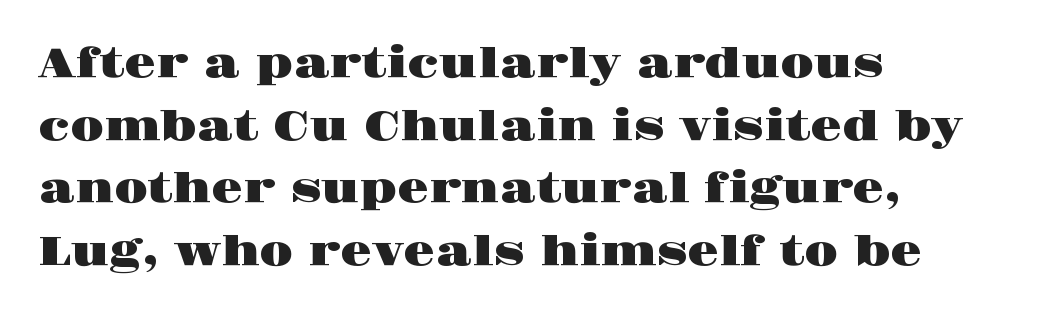
{"serif": "yes", "italic": "no", "width": "wide", "stroke_contrast": "high", "x_height": "large", "monospaced": "no", "underline": "no", "align": "left", "line_spacing": "normal", "line_spacing_ratio": 1.53, "letter_spacing": "normal", "letter_spacing_em": 0.0, "glyph_px": 41}
